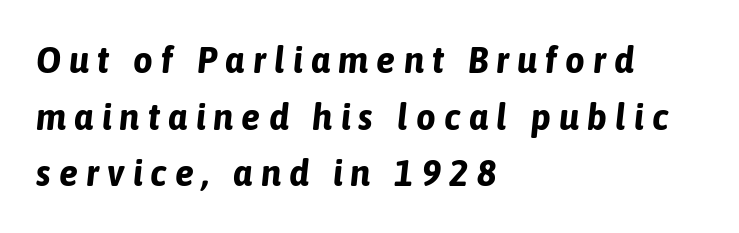
The image shows 38 px bold, condensed type, italic (leaning right); set left-aligned, normal line spacing (1.49x), unusually wide letter spacing (+0.22 em), not underlined; low stroke contrast and a medium x-height.
